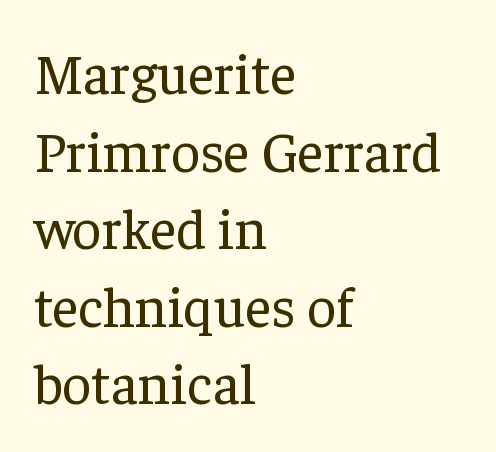
The image shows 57 px regular-weight serif type, upright; set left-aligned, normal line spacing (1.36x), normal letter spacing, not underlined; low stroke contrast and a medium x-height.
